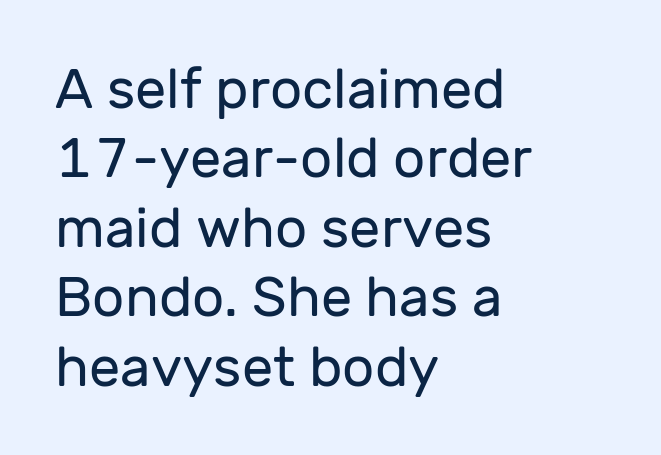
The image shows 56 px regular-weight sans-serif type, upright; set left-aligned, line spacing 1.24x, normal letter spacing, not underlined; low stroke contrast and a medium x-height.
